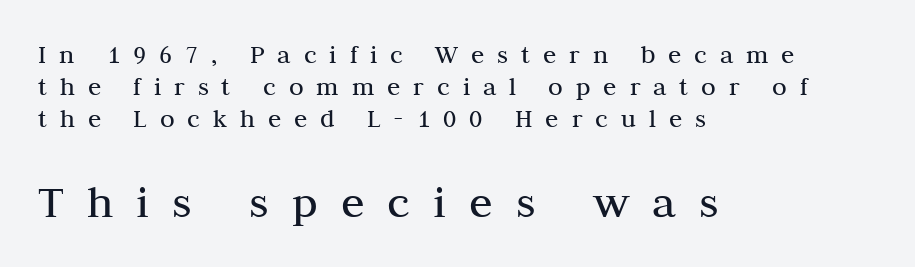
Q: Is the text bold? A: No.
Q: Is the text italic (slanted)? A: No, it is upright.
Q: Is the typeface a serif or a sans-serif typeface? A: Serif.
Q: Is the text underlined? A: No.
Q: How is the paragraph aligned? A: Left-aligned.
Q: Is the spacing between letters normal or unusually wide? A: Unusually wide.
Q: Which block of text is set in a larger size, the first (top) or the second (bottom)? A: The second (bottom) one.
Q: Width (condensed, normal, or wide)? A: Normal.
Q: Stroke contrast? A: Medium.
Q: x-height? A: Medium.
Q: Monospaced? A: No.
